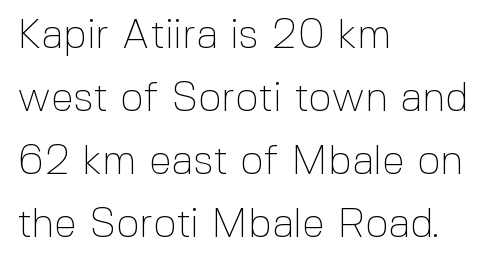
The image shows 41 px thin sans-serif type, upright; set left-aligned, normal line spacing (1.54x), normal letter spacing, not underlined; a medium x-height.
